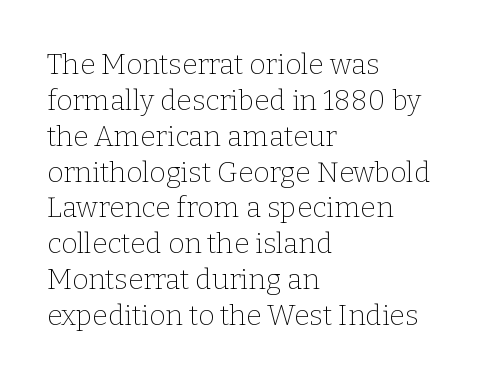
Line beginnings align vertically; line endings do not. Underlining? Definitely not there. Varying glyph widths throughout — classic text-font behaviour. A typesetter would call this leading conventional body-copy spacing.
